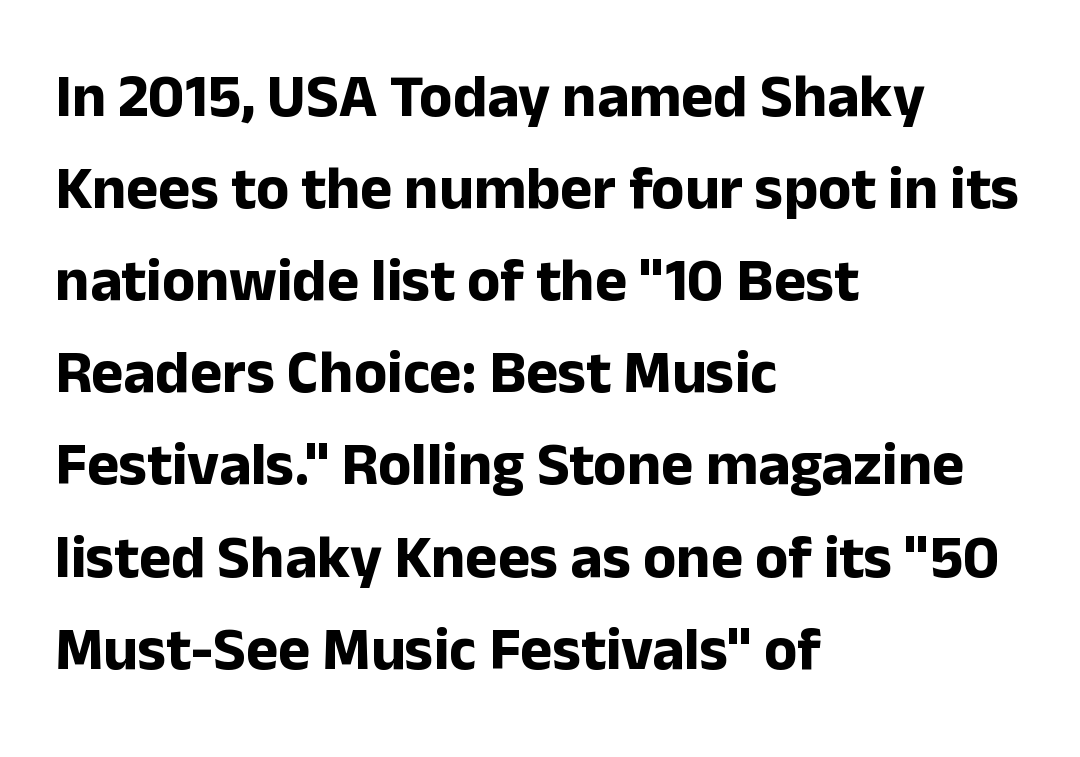
The image shows 61 px bold sans-serif type, upright; set left-aligned, normal line spacing (1.51x), normal letter spacing, not underlined; low stroke contrast and a medium x-height.
